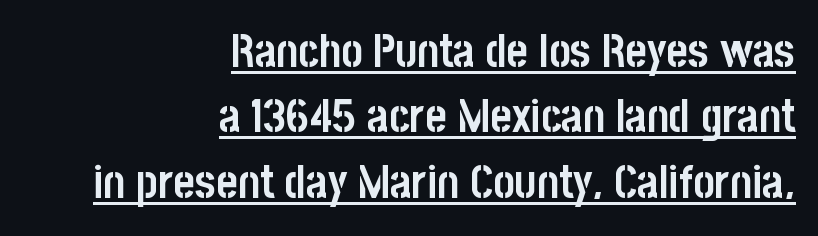
The specimen reads as upright at a glance. In terms of letterspacing, this is plain default setting. The face used here appears with an underline applied. Character widths vary here, with narrow letters taking less room than wide ones. Leading matches the norm, producing a regular column.
